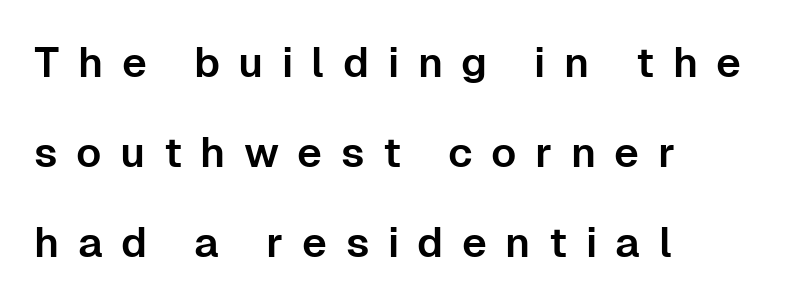
Here the designer chose a conventional face with non-uniform glyph widths. Notice how the stems are strictly vertical — no italics here. Between one letter and the next there's a generous, obvious gap. The area under the type is left untouched. The passage is arranged the way most books set body copy — flush left. The designer dialed line spacing up above the default.
